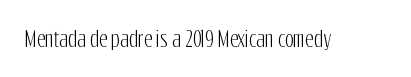
{"italic": "no", "underline": "no", "letter_spacing": "normal", "letter_spacing_em": 0.0, "glyph_px": 21}
